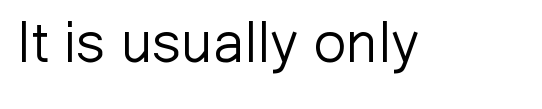
Ascenders rise straight up at ninety degrees. The area under the type is left untouched. Do the characters align in a grid? No, the font is proportional. This sample uses plain, unmodified letter spacing. Classification — sans serif. The passage shown is not bold in any degree.
